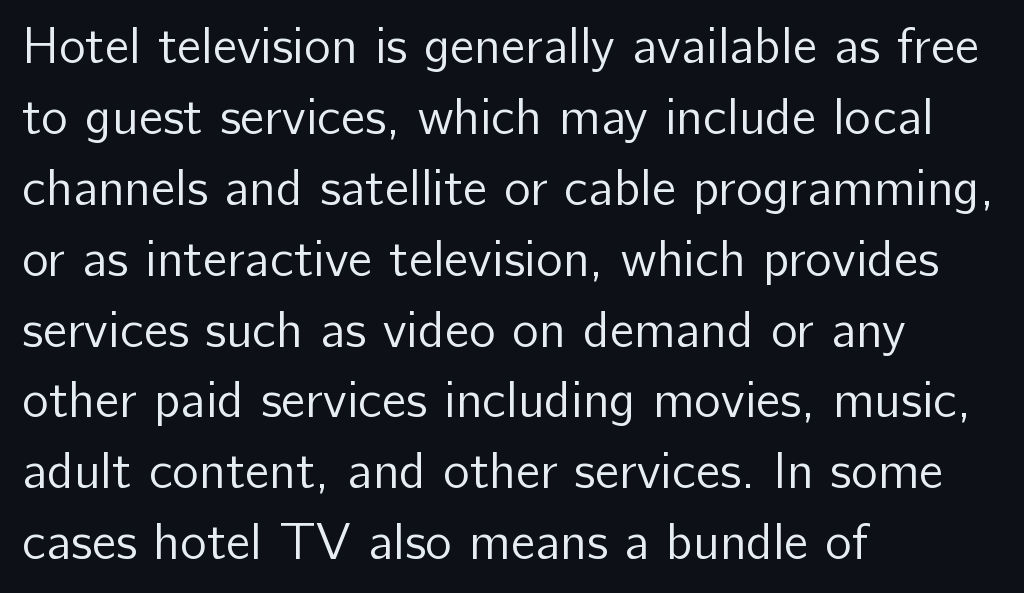
The image shows 51 px regular-weight sans-serif type, upright; set left-aligned, normal line spacing (1.39x), normal letter spacing, not underlined; low stroke contrast and a medium x-height.
